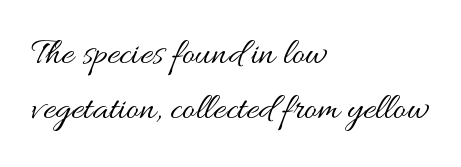
The image shows 38 px regular-weight, wide type; set left-aligned, normal line spacing (1.45x), normal letter spacing, not underlined; medium stroke contrast and a small x-height.
